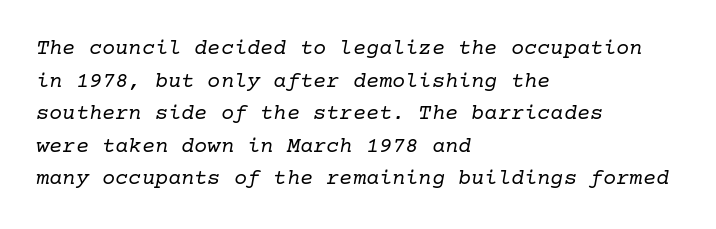
Whoever set this chose a conventional vertical rhythm. Just letters on the line, the space beneath them empty. Nothing unusual about the tracking: characters are spaced as the font intends. Yep, that's italic — everything's leaning. The rag falls on the right side of this text block. Stroke thickness stays within the range of a standard reading face or lighter.
